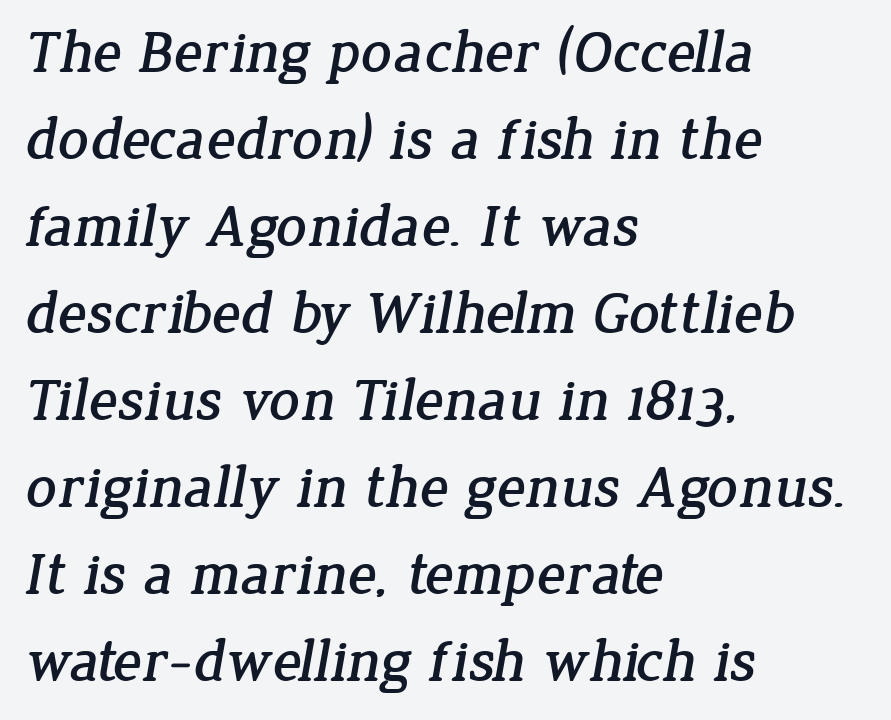
The image shows 60 px serif type; set left-aligned, normal line spacing (1.45x), normal letter spacing, not underlined; low stroke contrast and a medium x-height.
